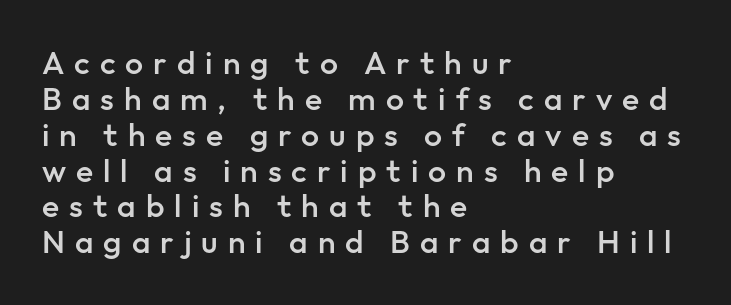
The image shows 32 px semibold sans-serif type, upright; set left-aligned, tight line spacing (1.12x), unusually wide letter spacing (+0.31 em), not underlined; low stroke contrast and a medium x-height.
